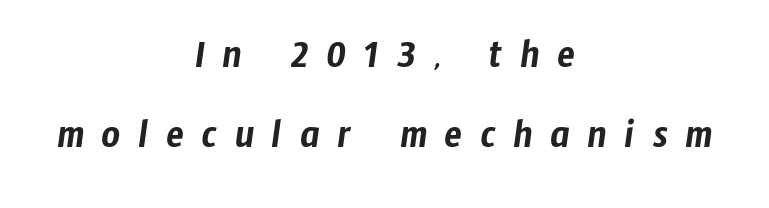
Q: Is the typeface a serif or a sans-serif typeface? A: Sans-serif.
Q: Is the text underlined? A: No.
Q: How is the paragraph aligned? A: Centered.
Q: Is the spacing between letters normal or unusually wide? A: Unusually wide.
Q: Is the spacing between lines tight, normal or loose? A: Loose.
Q: Width (condensed, normal, or wide)? A: Condensed.
Q: Stroke contrast? A: Low.
Q: x-height? A: Medium.
Q: Monospaced? A: No.
